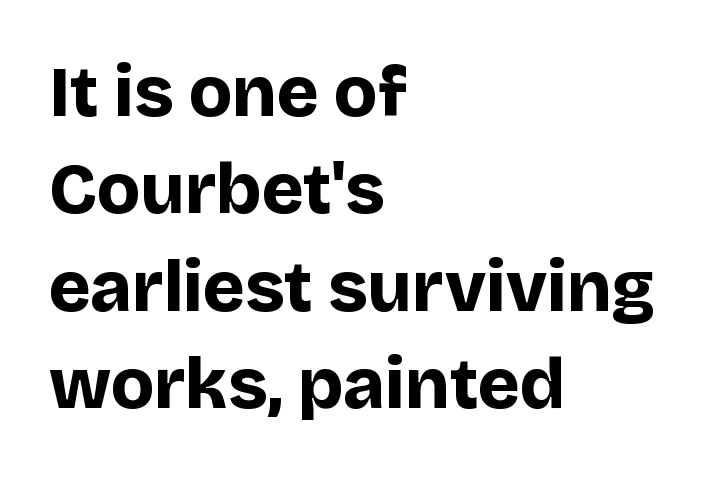
{"serif": "no", "italic": "no", "bold": "yes", "weight": "bold", "width": "normal", "stroke_contrast": "low", "x_height": "large", "monospaced": "no", "underline": "no", "align": "left", "line_spacing": "normal", "line_spacing_ratio": 1.37, "letter_spacing": "normal", "letter_spacing_em": 0.0, "glyph_px": 71}
